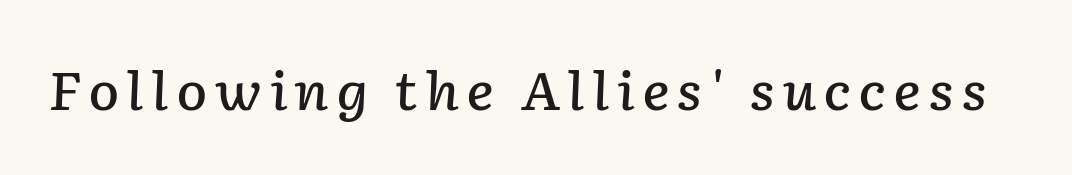
The image shows 52 px semibold type, italic (leaning right); set not underlined; low stroke contrast and a medium x-height.
